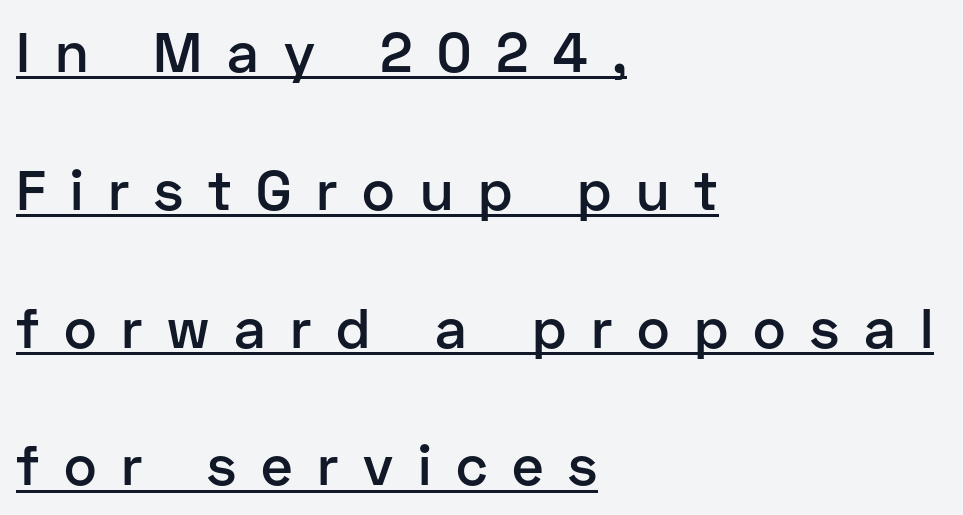
{"serif": "no", "italic": "no", "bold": "semi", "weight": "semibold", "width": "normal", "stroke_contrast": "low", "x_height": "medium", "monospaced": "no", "underline": "yes", "align": "left", "line_spacing": "loose", "line_spacing_ratio": 2.46, "letter_spacing": "wide", "letter_spacing_em": 0.44, "glyph_px": 56}
